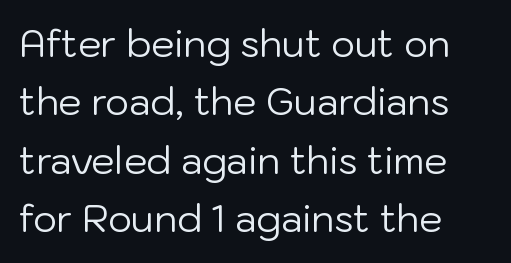
{"serif": "no", "italic": "no", "bold": "no", "weight": "regular", "width": "normal", "stroke_contrast": "low", "x_height": "medium", "monospaced": "no", "underline": "no", "align": "left", "line_spacing": "normal", "line_spacing_ratio": 1.58, "letter_spacing": "normal", "letter_spacing_em": 0.0, "glyph_px": 37}
